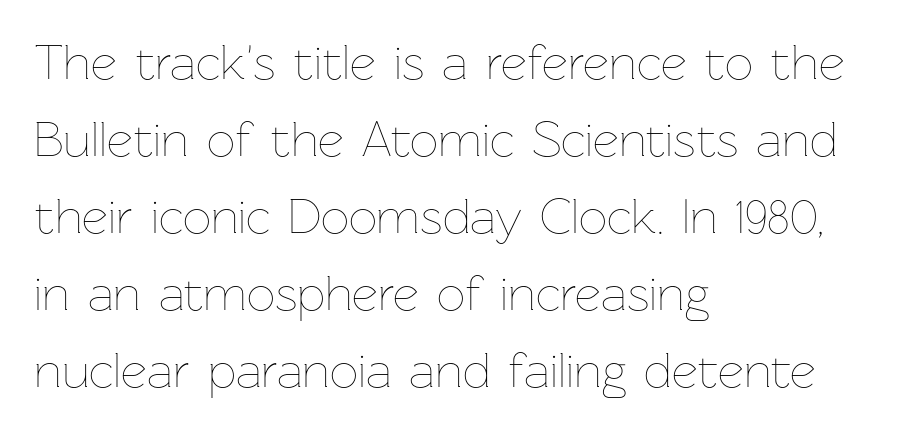
{"italic": "no", "bold": "no", "weight": "thin", "width": "normal", "stroke_contrast": "low", "x_height": "medium", "monospaced": "no", "underline": "no", "align": "left", "line_spacing": "normal", "line_spacing_ratio": 1.54, "letter_spacing": "normal", "letter_spacing_em": 0.0, "glyph_px": 50}
